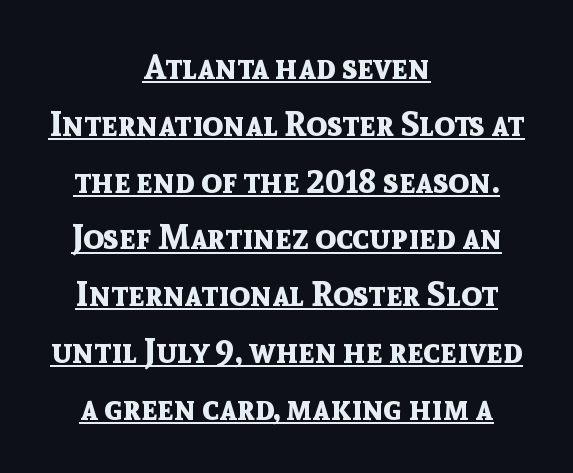
Q: Is the text bold? A: Yes.
Q: Is the text italic (slanted)? A: No, it is upright.
Q: Is the typeface a serif or a sans-serif typeface? A: Sans-serif.
Q: Is the text underlined? A: Yes.
Q: How is the paragraph aligned? A: Centered.
Q: Is the spacing between letters normal or unusually wide? A: Normal.
Q: Is the spacing between lines tight, normal or loose? A: Normal.
Q: Width (condensed, normal, or wide)? A: Normal.
Q: x-height? A: Medium.
Q: Monospaced? A: No.
